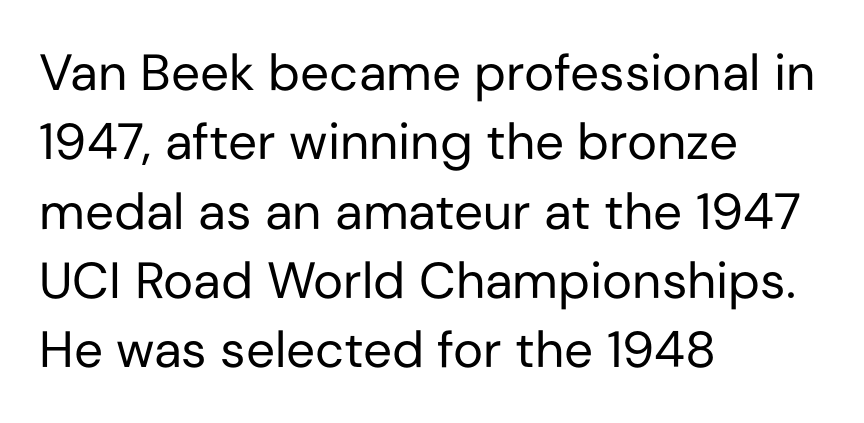
{"serif": "no", "italic": "no", "bold": "no", "weight": "regular", "width": "normal", "stroke_contrast": "low", "x_height": "medium", "monospaced": "no", "underline": "no", "align": "left", "line_spacing": "normal", "line_spacing_ratio": 1.36, "letter_spacing": "normal", "letter_spacing_em": 0.0, "glyph_px": 51}
